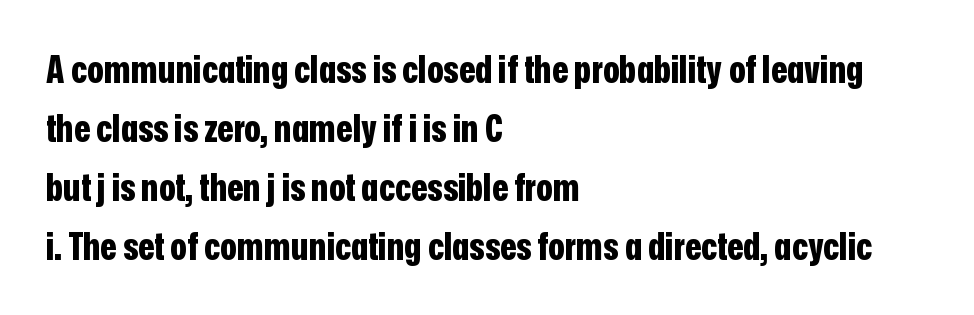
The image shows 38 px bold, condensed sans-serif type, upright; set left-aligned, normal line spacing (1.55x), normal letter spacing, not underlined; low stroke contrast and a medium x-height.
